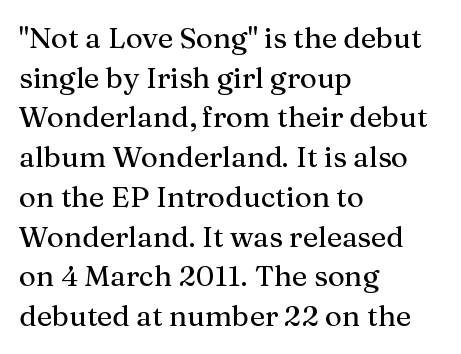
The image shows 29 px serif type, upright; set left-aligned, normal line spacing (1.37x), normal letter spacing, not underlined; medium stroke contrast and a medium x-height.
